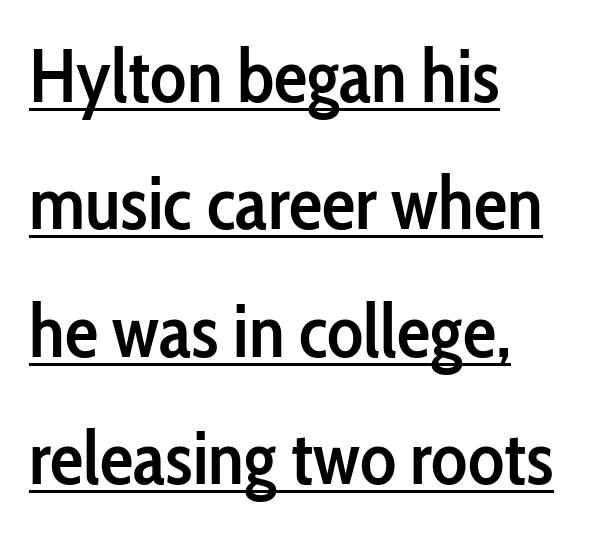
Quick note: interline space is typical. You could not count columns in this text — the font is proportionally spaced. Caption: lettering with a line underneath. The text was rendered using a sans face with plain stroke endings. Every stem runs plumb, perpendicular to the baseline.
